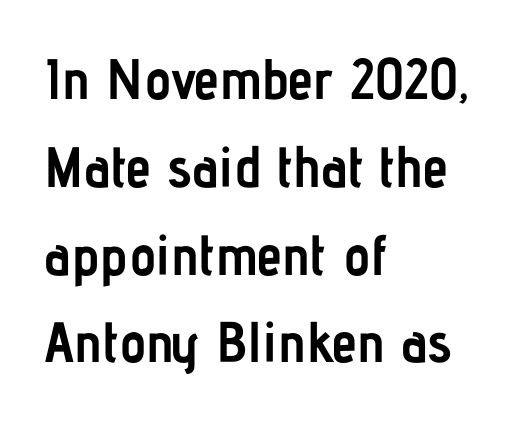
Q: Is the text bold? A: Yes.
Q: Is the text italic (slanted)? A: No, it is upright.
Q: Is the typeface a serif or a sans-serif typeface? A: Sans-serif.
Q: Is the text underlined? A: No.
Q: How is the paragraph aligned? A: Left-aligned.
Q: Is the spacing between letters normal or unusually wide? A: Normal.
Q: Is the spacing between lines tight, normal or loose? A: Normal.
Q: Width (condensed, normal, or wide)? A: Condensed.
Q: Stroke contrast? A: Low.
Q: x-height? A: Medium.
Q: Monospaced? A: No.
